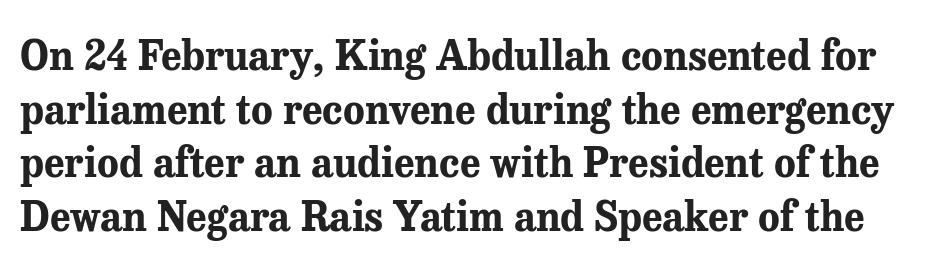
If you drew a line through each stem, it would be perfectly vertical. The space beneath each line is pristine and unruled. Does extra space separate the letters? No, they use regular spacing. Normally led — the rows are evenly, conventionally spaced.
